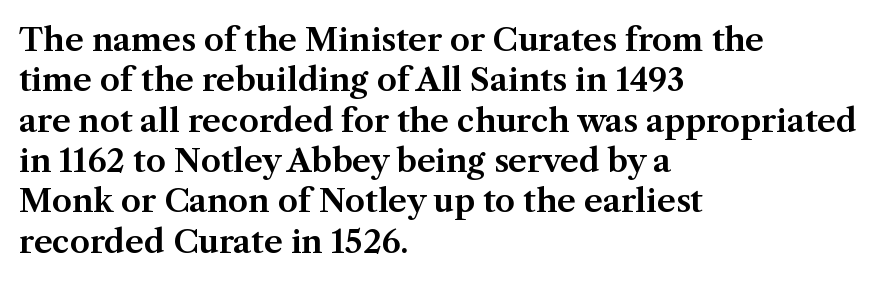
Q: Is the text italic (slanted)? A: No, it is upright.
Q: Is the typeface a serif or a sans-serif typeface? A: Serif.
Q: Is the text underlined? A: No.
Q: How is the paragraph aligned? A: Left-aligned.
Q: Is the spacing between letters normal or unusually wide? A: Normal.
Q: Is the spacing between lines tight, normal or loose? A: Normal.
Q: Width (condensed, normal, or wide)? A: Normal.
Q: Stroke contrast? A: Medium.
Q: x-height? A: Medium.
Q: Monospaced? A: No.
